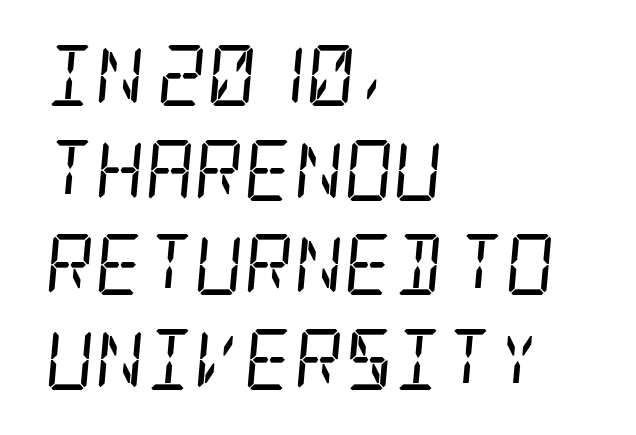
{"serif": "yes", "italic": "yes", "lean": "right", "slant_degrees": 5, "bold": "no", "weight": "regular", "width": "condensed", "stroke_contrast": "low", "x_height": "large", "underline": "no", "align": "left", "line_spacing": "normal", "line_spacing_ratio": 1.55, "letter_spacing": "normal", "letter_spacing_em": 0.0, "glyph_px": 61}
